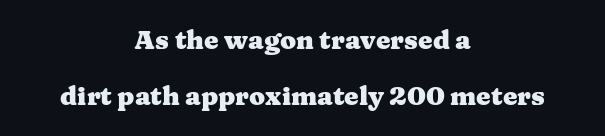
Each glyph is drawn with heavy, bold strokes. This rendering features lettering with no underline. Glyph-to-glyph distance matches everyday printed text. A typesetter would call this leading open, well beyond the default.
